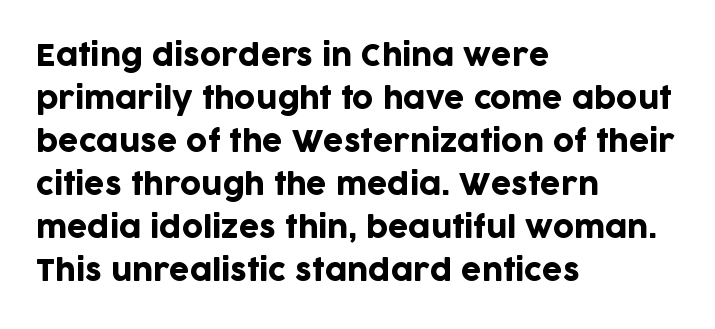
Every row of glyphs begins at an identical x-position on the left. Nothing sits at the stroke ends, so this counts as sans-serif. Here the designer chose a conventional face with non-uniform glyph widths. Characters remain perfectly vertical along every line.
